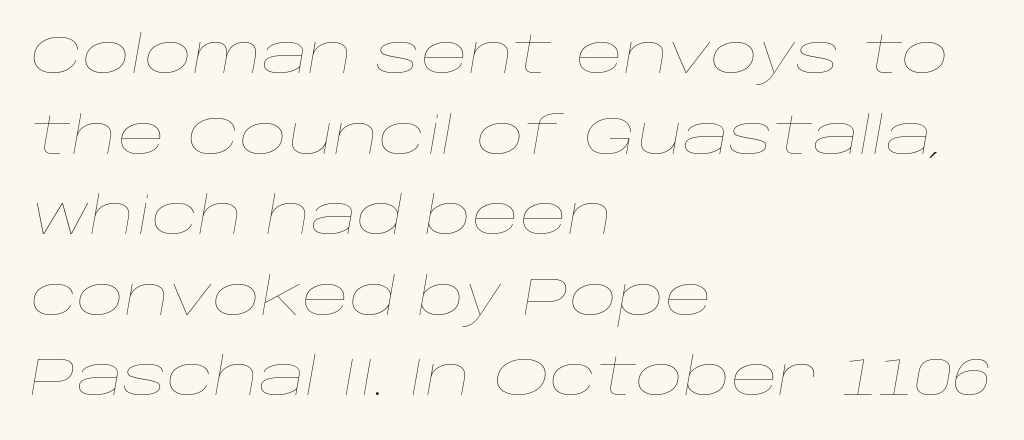
The lines in this sample share a left origin and differ only in where they stop. The letters sit at their default tracking, neither squeezed nor spread. Do the characters align in a grid? No, the font is proportional. Line spacing here is normal.
